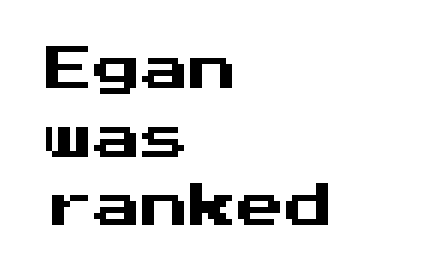
{"serif": "no", "italic": "no", "width": "normal", "stroke_contrast": "medium", "x_height": "medium", "monospaced": "yes", "underline": "no", "align": "left", "line_spacing": "normal", "line_spacing_ratio": 1.43, "letter_spacing": "normal", "letter_spacing_em": 0.0, "glyph_px": 48}
